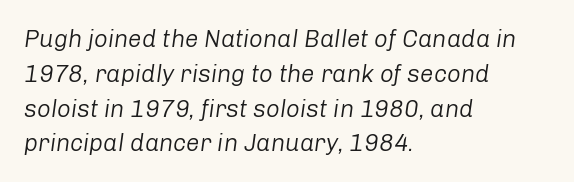
{"italic": "yes", "lean": "right", "slant_degrees": 8, "bold": "no", "underline": "no", "align": "left", "line_spacing": "normal", "line_spacing_ratio": 1.45, "letter_spacing": "normal", "letter_spacing_em": 0.0, "glyph_px": 24}
